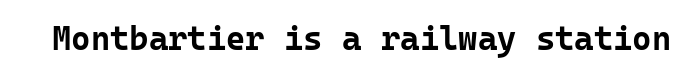
The image shows 33 px bold sans-serif type, upright, monospaced; set normal letter spacing, not underlined; low stroke contrast and a medium x-height.
